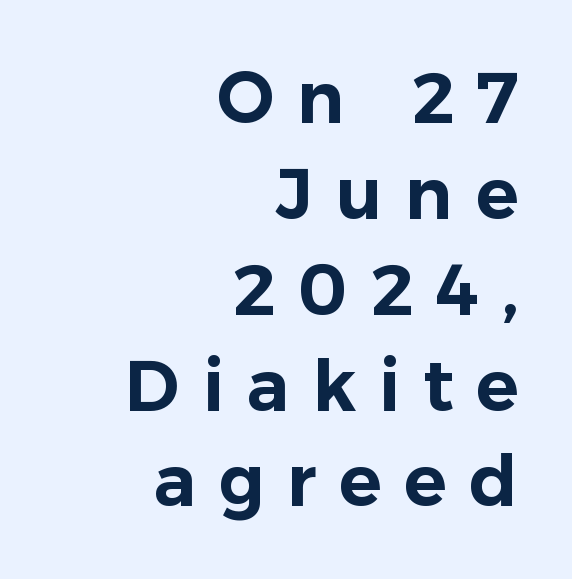
Q: Is the text italic (slanted)? A: No, it is upright.
Q: Is the typeface a serif or a sans-serif typeface? A: Sans-serif.
Q: Is the text underlined? A: No.
Q: How is the paragraph aligned? A: Right-aligned.
Q: Is the spacing between letters normal or unusually wide? A: Unusually wide.
Q: Is the spacing between lines tight, normal or loose? A: Normal.
Q: Width (condensed, normal, or wide)? A: Normal.
Q: Stroke contrast? A: Low.
Q: x-height? A: Medium.
Q: Monospaced? A: No.
